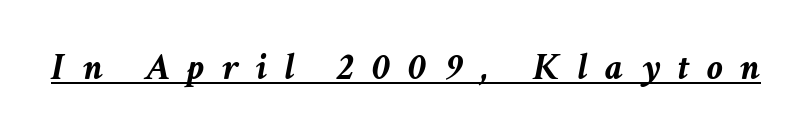
The image shows 39 px semibold type, italic (leaning right); set unusually wide letter spacing (+0.45 em), underlined; low stroke contrast and a medium x-height.
